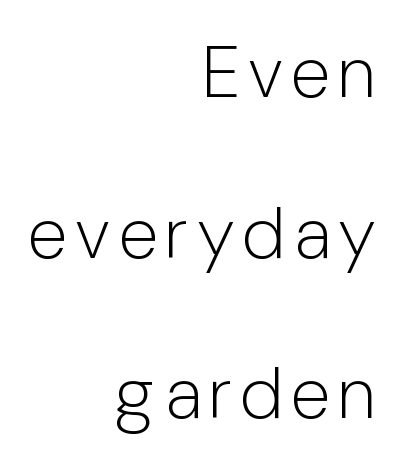
{"serif": "no", "italic": "no", "bold": "no", "weight": "light", "width": "condensed", "stroke_contrast": "low", "x_height": "medium", "monospaced": "no", "underline": "no", "align": "right", "line_spacing": "loose", "line_spacing_ratio": 2.23, "glyph_px": 72}
